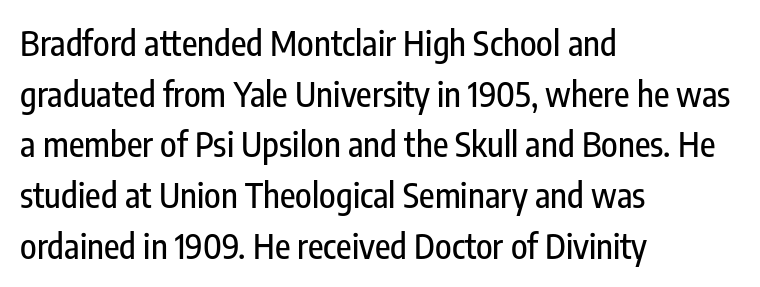
{"serif": "no", "italic": "no", "width": "condensed", "stroke_contrast": "low", "x_height": "medium", "monospaced": "no", "underline": "no", "align": "left", "line_spacing": "normal", "line_spacing_ratio": 1.49, "letter_spacing": "normal", "letter_spacing_em": 0.0, "glyph_px": 34}
